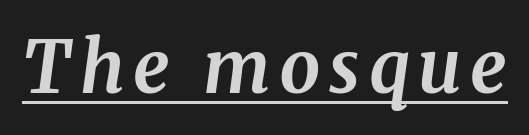
The image shows 72 px bold serif type, italic (leaning right); set underlined; medium stroke contrast and a medium x-height.
